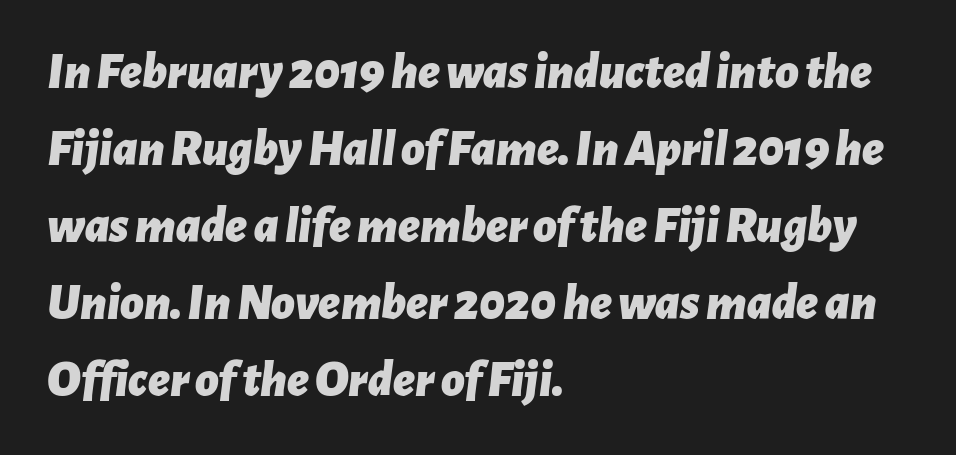
The line texture is even and compact thanks to regular tracking. Is this a fixed-width face? No — the glyphs have proportional, varying widths. How heavy is the stroke? Heavy — this is a bold. Quick note: interline space is typical. Glance below the letters and you will spot only blank space. The rendering applies a slant to the glyphs.
